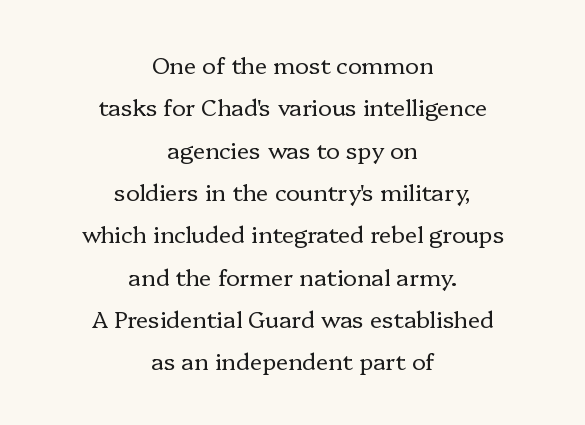
Q: Is the text bold? A: No.
Q: Is the text italic (slanted)? A: No, it is upright.
Q: Is the text underlined? A: No.
Q: How is the paragraph aligned? A: Centered.
Q: Is the spacing between letters normal or unusually wide? A: Normal.
